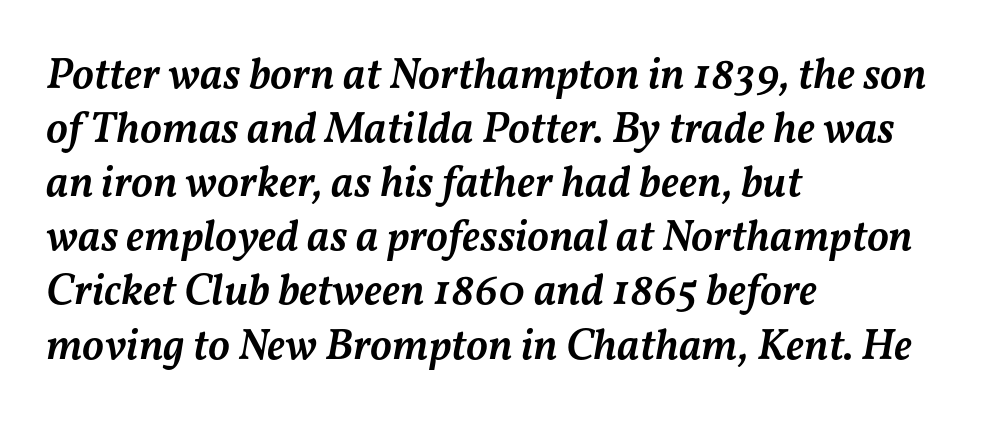
Q: Is the text bold? A: Semi-bold.
Q: Is the text italic (slanted)? A: Yes, it leans right by about 11 degrees.
Q: Is the text underlined? A: No.
Q: How is the paragraph aligned? A: Left-aligned.
Q: Is the spacing between letters normal or unusually wide? A: Normal.
Q: Width (condensed, normal, or wide)? A: Normal.
Q: Stroke contrast? A: Medium.
Q: x-height? A: Medium.
Q: Monospaced? A: No.
